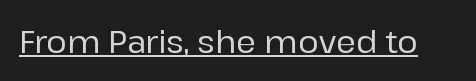
{"serif": "no", "italic": "no", "width": "normal", "stroke_contrast": "low", "x_height": "medium", "monospaced": "no", "underline": "yes", "letter_spacing": "normal", "letter_spacing_em": 0.0, "glyph_px": 31}
